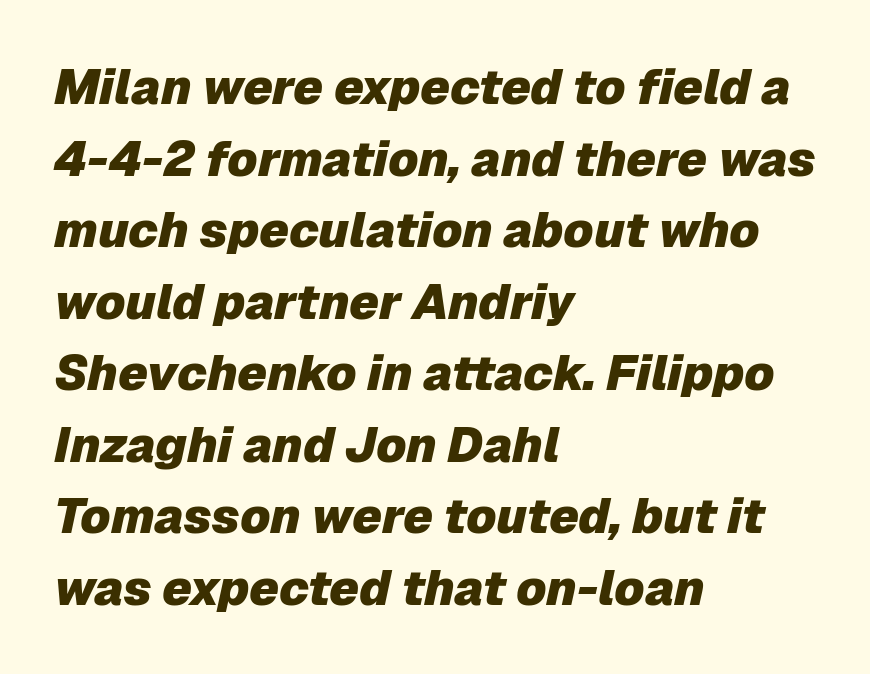
Q: Is the text bold? A: Yes.
Q: Is the text italic (slanted)? A: Yes, it leans right by about 12 degrees.
Q: Is the text underlined? A: No.
Q: How is the paragraph aligned? A: Left-aligned.
Q: Is the spacing between letters normal or unusually wide? A: Normal.
Q: Is the spacing between lines tight, normal or loose? A: Normal.
Q: Width (condensed, normal, or wide)? A: Normal.
Q: Stroke contrast? A: Low.
Q: x-height? A: Medium.
Q: Monospaced? A: No.
